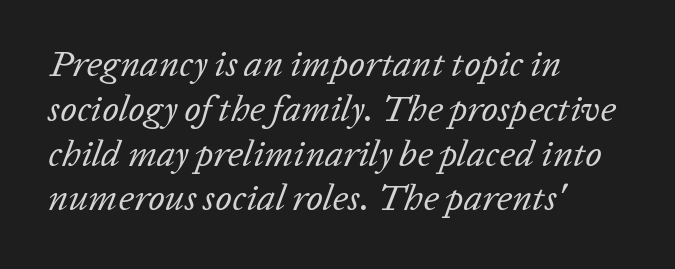
The gap between lines stays unmarked. On a weight scale, this lands at 450 or below. Quick note: italic. Does extra space separate the letters? No, they use regular spacing. The passage is arranged the way most books set body copy — flush left.
